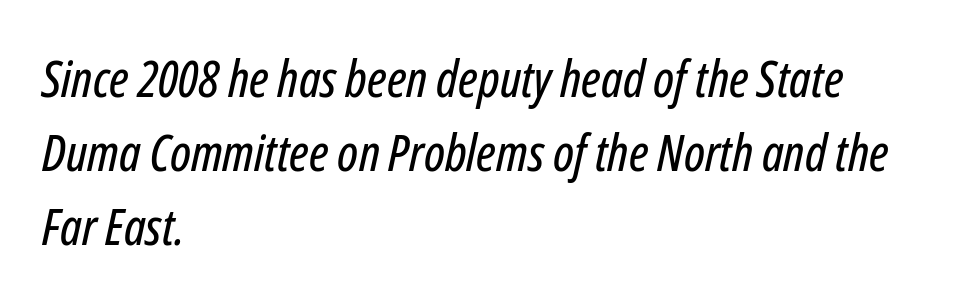
Q: Is the text italic (slanted)? A: Yes, it leans right by about 12 degrees.
Q: Is the text underlined? A: No.
Q: How is the paragraph aligned? A: Left-aligned.
Q: Is the spacing between letters normal or unusually wide? A: Normal.
Q: Is the spacing between lines tight, normal or loose? A: Normal.
Q: Width (condensed, normal, or wide)? A: Condensed.
Q: Stroke contrast? A: Low.
Q: x-height? A: Medium.
Q: Monospaced? A: No.
